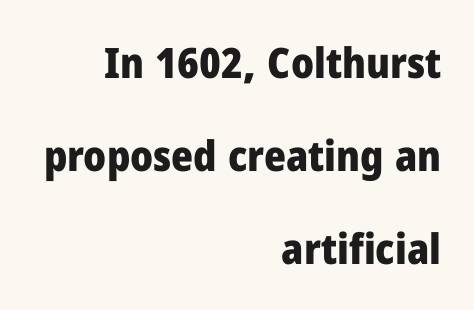
A flush-right, rag-left setting is used for this passage. Is the type bold? Yes — the strokes are clearly thick and heavy. Airy leading. Compared with typical body copy, the letter spacing here is the same. Letters rest on an invisible, unmarked baseline.
